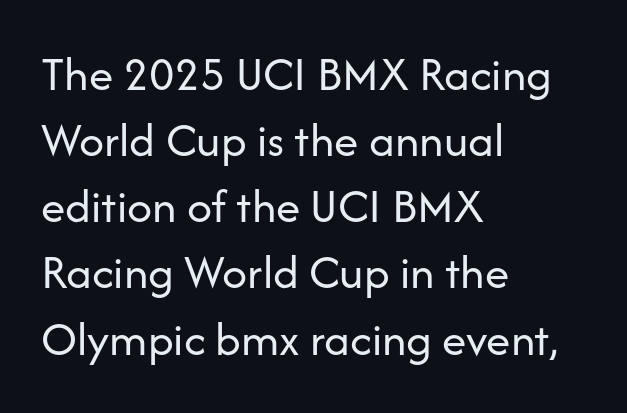
Q: Is the text bold? A: No.
Q: Is the text italic (slanted)? A: No, it is upright.
Q: Is the typeface a serif or a sans-serif typeface? A: Sans-serif.
Q: Is the text underlined? A: No.
Q: How is the paragraph aligned? A: Left-aligned.
Q: Is the spacing between letters normal or unusually wide? A: Normal.
Q: Is the spacing between lines tight, normal or loose? A: Normal.
Q: Width (condensed, normal, or wide)? A: Normal.
Q: Stroke contrast? A: Low.
Q: x-height? A: Medium.
Q: Monospaced? A: No.
